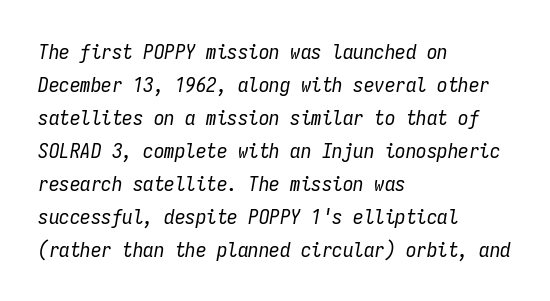
Vertical stems look standard width or narrower in stroke. The passage is arranged the way most books set body copy — flush left. The designer left line spacing at the default. The strip under each line holds only bare page. You could call the tracking neutral — neither tight nor loose.
